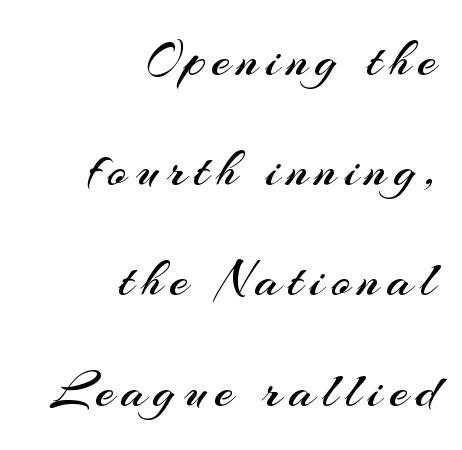
{"serif": "no", "bold": "no", "weight": "regular", "width": "normal", "stroke_contrast": "medium", "x_height": "small", "monospaced": "no", "underline": "no", "align": "right", "line_spacing": "loose", "line_spacing_ratio": 2.08, "glyph_px": 53}
